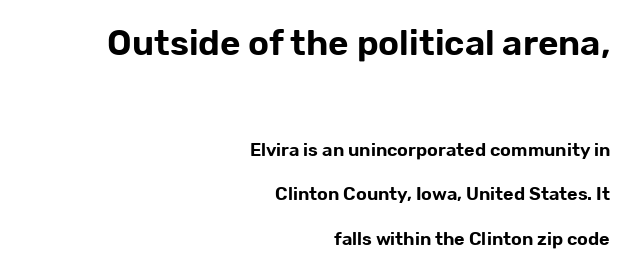
Q: Is the text italic (slanted)? A: No, it is upright.
Q: Is the typeface a serif or a sans-serif typeface? A: Sans-serif.
Q: Is the text underlined? A: No.
Q: How is the paragraph aligned? A: Right-aligned.
Q: Is the spacing between letters normal or unusually wide? A: Normal.
Q: Is the spacing between lines tight, normal or loose? A: Loose.
Q: Which block of text is set in a larger size, the first (top) or the second (bottom)? A: The first (top) one.
Q: Width (condensed, normal, or wide)? A: Normal.
Q: Stroke contrast? A: Low.
Q: x-height? A: Medium.
Q: Monospaced? A: No.
